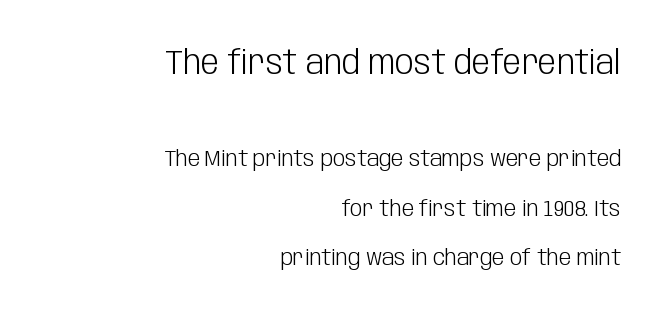
The image shows 33 px light, condensed sans-serif type, upright; set right-aligned, loose line spacing (2.26x), normal letter spacing, not underlined; the first (top) block is 1.5x larger; low stroke contrast and a large x-height.
